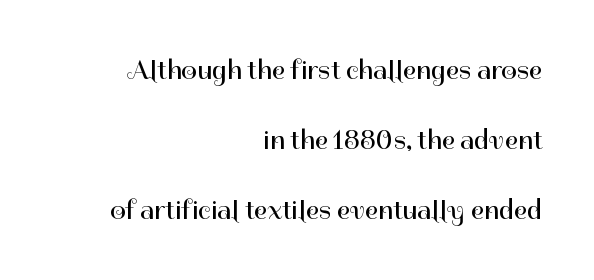
{"serif": "no", "italic": "no", "bold": "no", "weight": "regular", "width": "normal", "stroke_contrast": "high", "x_height": "medium", "monospaced": "no", "underline": "no", "align": "right", "line_spacing": "loose", "line_spacing_ratio": 2.5, "letter_spacing": "normal", "letter_spacing_em": 0.0, "glyph_px": 28}
